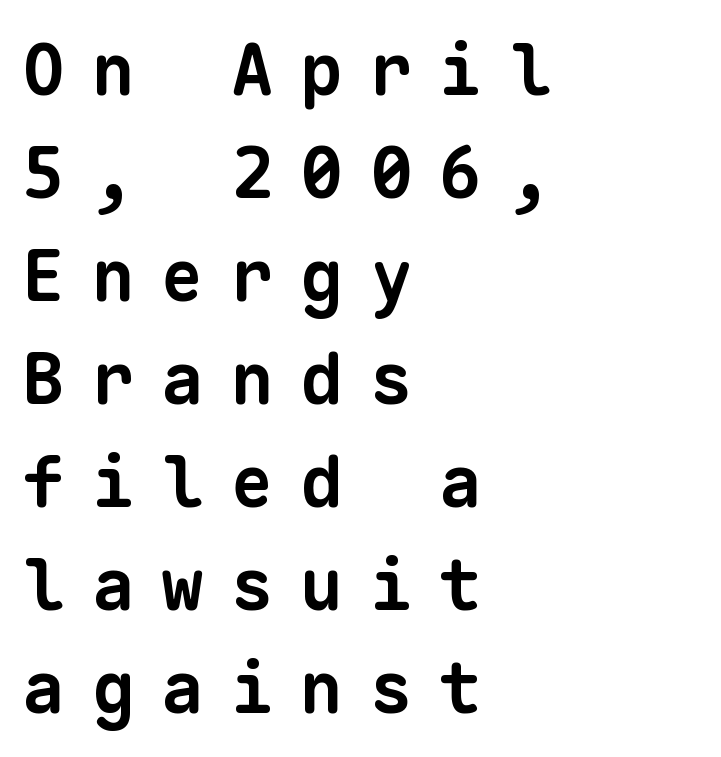
Q: Is the text bold? A: Yes.
Q: Is the typeface a serif or a sans-serif typeface? A: Sans-serif.
Q: Is the text underlined? A: No.
Q: How is the paragraph aligned? A: Left-aligned.
Q: Is the spacing between letters normal or unusually wide? A: Unusually wide.
Q: Is the spacing between lines tight, normal or loose? A: Normal.
Q: Width (condensed, normal, or wide)? A: Normal.
Q: Stroke contrast? A: Low.
Q: x-height? A: Medium.
Q: Monospaced? A: Yes.
